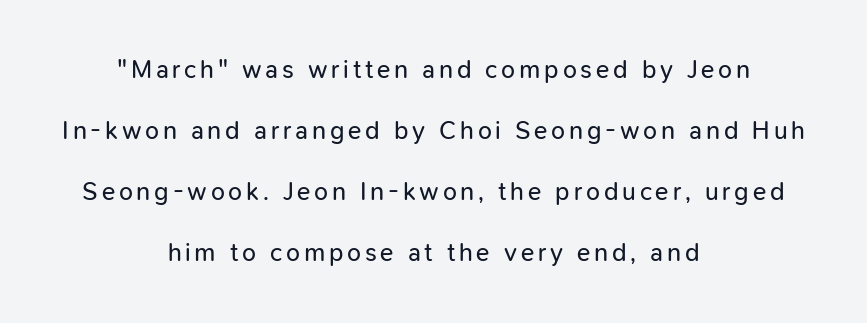
The font's upright variant was chosen for this text. Leading is clearly above the norm, producing a sparse column. Visually the block forms a symmetrical silhouette, jagged on both flanks. The gap between lines stays unmarked. Caption: face not bold, strokes unweighted.
